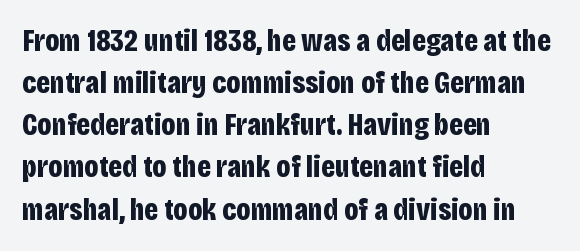
{"serif": "no", "italic": "no", "bold": "yes", "weight": "bold", "width": "condensed", "stroke_contrast": "low", "x_height": "large", "monospaced": "no", "underline": "no", "align": "left", "line_spacing": "normal", "line_spacing_ratio": 1.36, "letter_spacing": "normal", "letter_spacing_em": 0.0, "glyph_px": 31}
